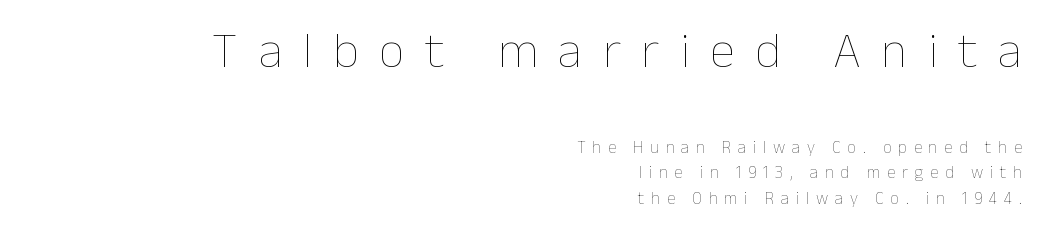
{"italic": "no", "bold": "no", "weight": "thin", "width": "normal", "stroke_contrast": "low", "x_height": "medium", "monospaced": "no", "underline": "no", "align": "right", "line_spacing": "normal", "line_spacing_ratio": 1.48, "letter_spacing": "wide", "letter_spacing_em": 0.4, "larger_block": "first", "size_ratio": 3.0, "glyph_px": 51}
